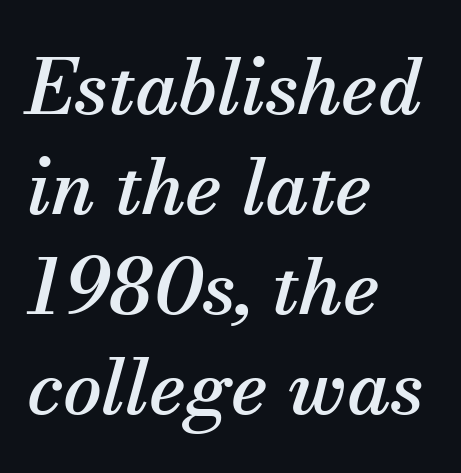
{"serif": "yes", "italic": "yes", "lean": "right", "slant_degrees": 13, "width": "normal", "stroke_contrast": "medium", "x_height": "small", "monospaced": "no", "underline": "no", "align": "left", "line_spacing": "normal", "line_spacing_ratio": 1.3, "letter_spacing": "normal", "letter_spacing_em": 0.0, "glyph_px": 77}
